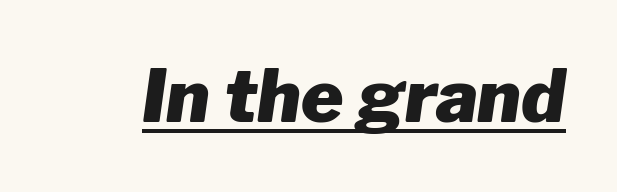
Check the space under the baseline: a stroke is drawn there. You could not count columns in this text — the font is proportionally spaced. You could call the tracking neutral — neither tight nor loose. Yep, that's italic — everything's leaning. What weight is shown? A full bold with thick strokes.
